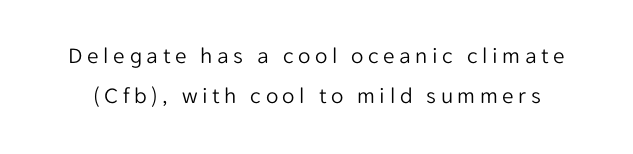
The image shows 23 px text type, upright; set line spacing 1.72x, unusually wide letter spacing (+0.2 em), not underlined.
